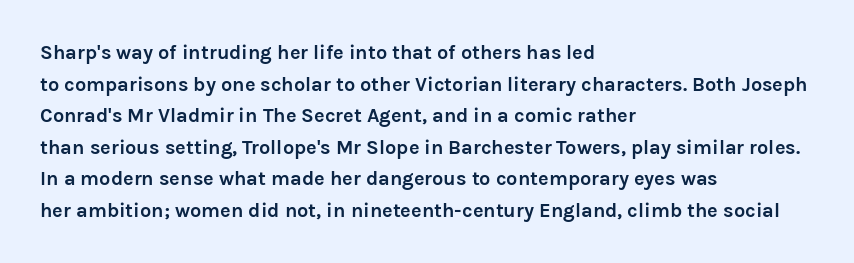
{"italic": "no", "bold": "yes", "underline": "no", "align": "left", "line_spacing": "normal", "line_spacing_ratio": 1.58, "letter_spacing": "normal", "letter_spacing_em": 0.0, "glyph_px": 20}
